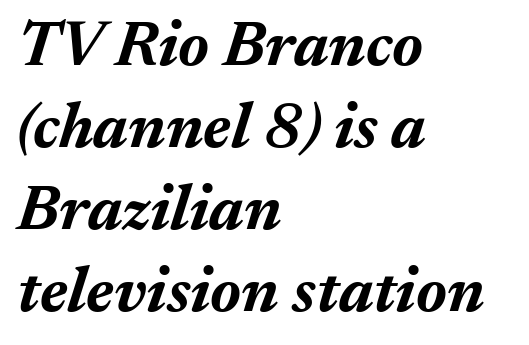
Yep, that's italic — everything's leaning. Each row of text sits above clean, open space. Plenty of ink on the page — the face is bold. Each line starts at the same left margin while the right side varies. Proportional: the letters do not fall into vertical columns.
